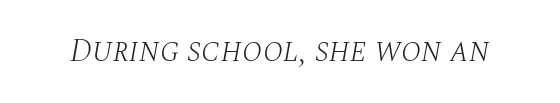
Q: Is the text bold? A: No.
Q: Is the text italic (slanted)? A: Yes, it leans right by about 10 degrees.
Q: Is the typeface a serif or a sans-serif typeface? A: Serif.
Q: Is the text underlined? A: No.
Q: Is the spacing between letters normal or unusually wide? A: Normal.
Q: Width (condensed, normal, or wide)? A: Normal.
Q: Stroke contrast? A: Medium.
Q: x-height? A: Large.
Q: Monospaced? A: No.
